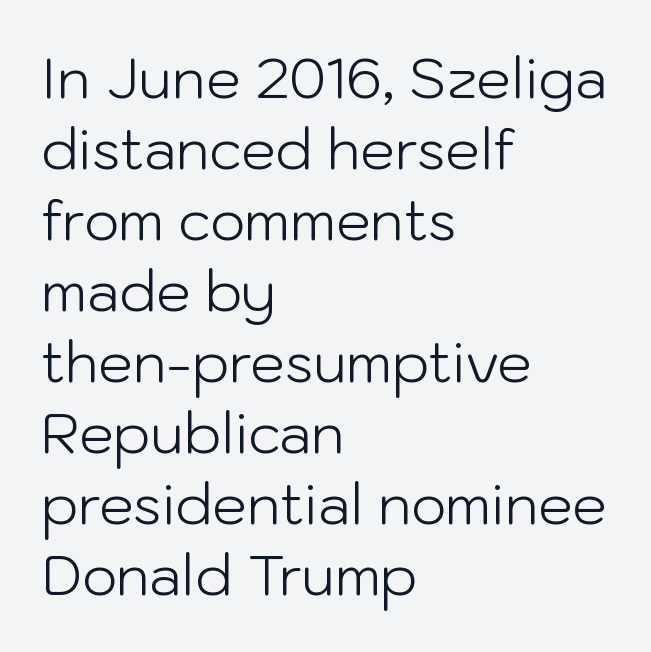
Q: Is the text bold? A: No.
Q: Is the text italic (slanted)? A: No, it is upright.
Q: Is the typeface a serif or a sans-serif typeface? A: Sans-serif.
Q: Is the text underlined? A: No.
Q: How is the paragraph aligned? A: Left-aligned.
Q: Is the spacing between letters normal or unusually wide? A: Normal.
Q: Is the spacing between lines tight, normal or loose? A: Normal.
Q: Width (condensed, normal, or wide)? A: Normal.
Q: Stroke contrast? A: Low.
Q: x-height? A: Medium.
Q: Monospaced? A: No.
